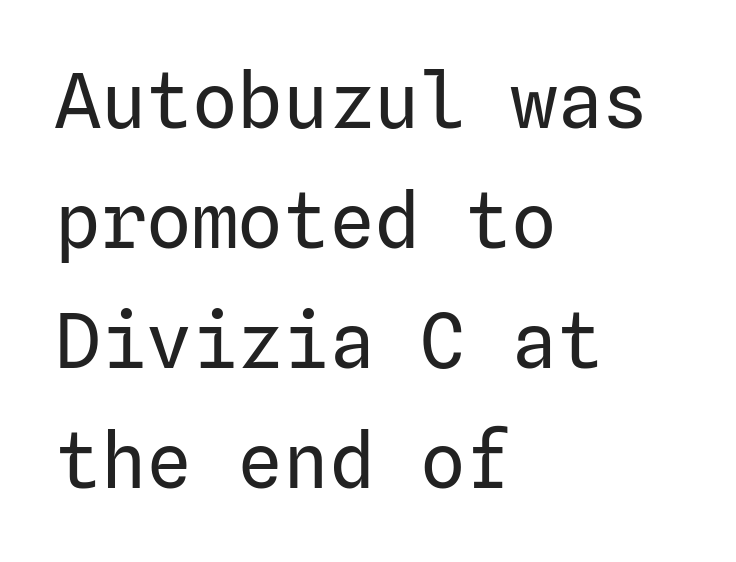
The image shows 76 px regular-weight sans-serif type, upright; set left-aligned, normal line spacing (1.58x), normal letter spacing, not underlined; low stroke contrast and a medium x-height.
